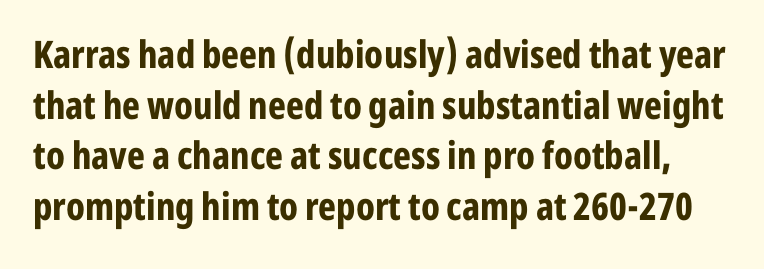
The image shows 38 px bold, condensed sans-serif type, upright; set normal line spacing (1.33x), normal letter spacing, not underlined; low stroke contrast and a medium x-height.
